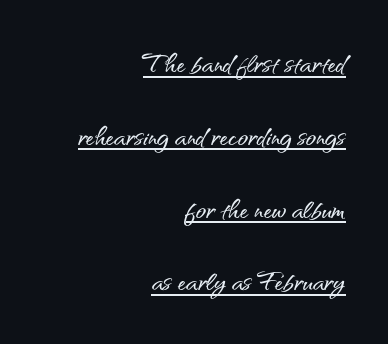
Spacing verdict: proportional, widths tailored to each character. Font category for this specimen: sans-serif. Honestly, the rows look like they've been pulled way apart. Does the copy run flush right? Yes — the right margin is perfectly even. The letterforms sit shoulder to shoulder at normal distance.
